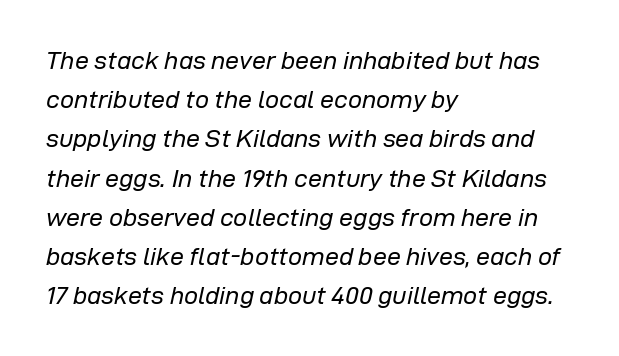
The font is comparable to plain body text, perhaps lighter. Characters follow at the spacing the type designer built in. The glyphs look as if they've been sheared to an angle. The leading is moderate, giving the passage an even texture. Type without underlining.
